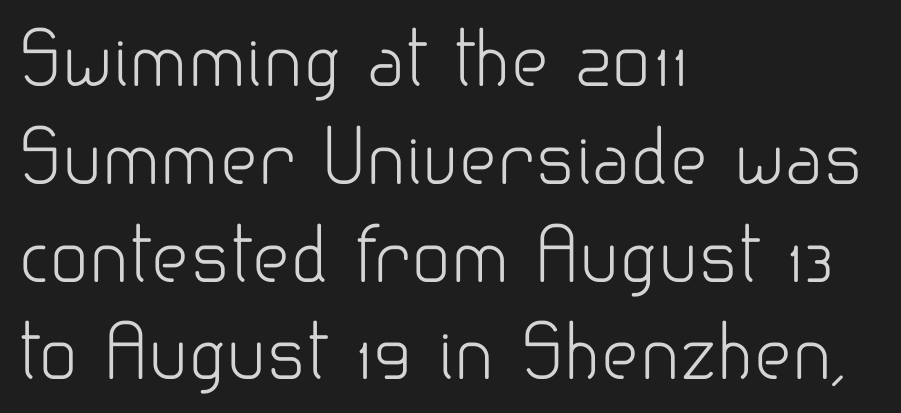
This rendering employs a face without finishing strokes, i.e., a sans-serif. These glyphs show unthickened strokes, regular width or finer. What stands out about the letter spacing? Nothing — it is the standard amount. Short and long lines alike share a common starting point at left. Looks like regular typesetting: each glyph gets only the width it needs. The rows are spaced the way most documents space them.
